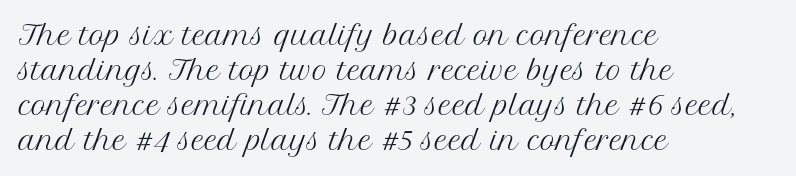
{"bold": "no", "underline": "no", "align": "left", "line_spacing": "normal", "line_spacing_ratio": 1.34, "letter_spacing": "normal", "letter_spacing_em": 0.0, "glyph_px": 26}
